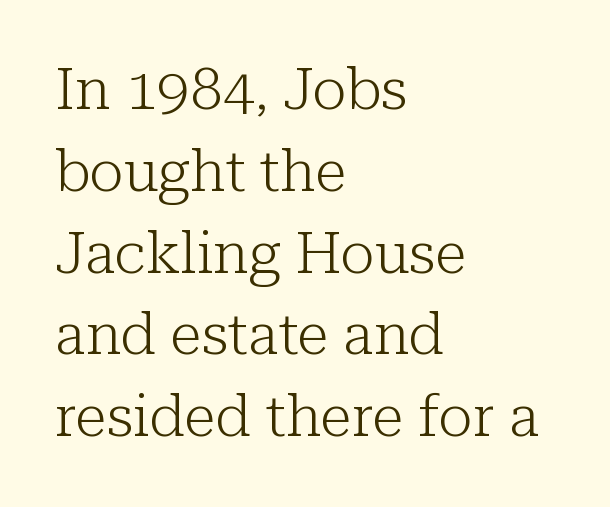
The image shows 58 px light serif type, upright; set left-aligned, normal line spacing (1.41x), normal letter spacing, not underlined; low stroke contrast and a medium x-height.
